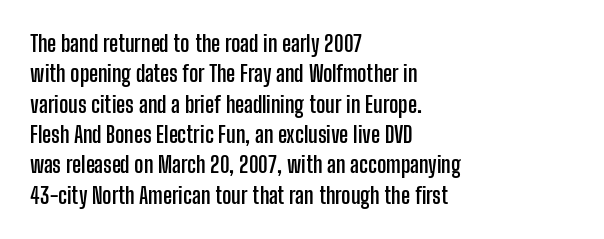
Q: Is the text bold? A: Yes.
Q: Is the text italic (slanted)? A: No, it is upright.
Q: Is the text underlined? A: No.
Q: How is the paragraph aligned? A: Left-aligned.
Q: Is the spacing between letters normal or unusually wide? A: Normal.
Q: Is the spacing between lines tight, normal or loose? A: Normal.
